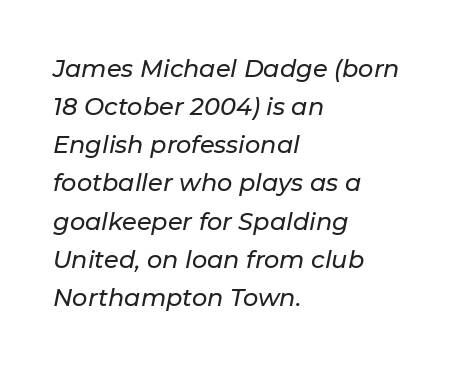
Q: Is the text italic (slanted)? A: Yes, it leans right by about 11 degrees.
Q: Is the text underlined? A: No.
Q: How is the paragraph aligned? A: Left-aligned.
Q: Is the spacing between letters normal or unusually wide? A: Normal.
Q: Is the spacing between lines tight, normal or loose? A: Normal.
